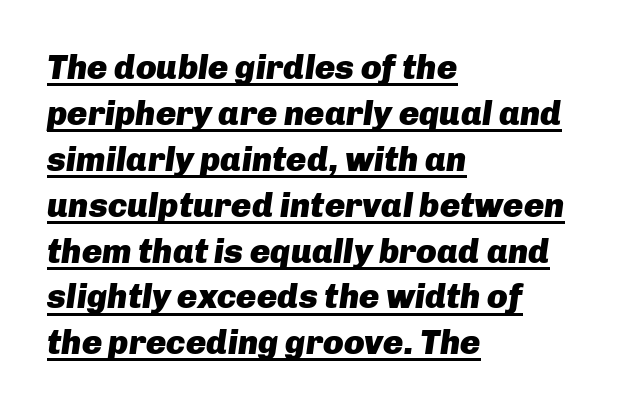
{"italic": "yes", "lean": "right", "slant_degrees": 8, "bold": "yes", "weight": "heavy", "width": "normal", "stroke_contrast": "low", "x_height": "medium", "monospaced": "no", "underline": "yes", "align": "left", "line_spacing": "normal", "line_spacing_ratio": 1.35, "letter_spacing": "normal", "letter_spacing_em": 0.0, "glyph_px": 34}
